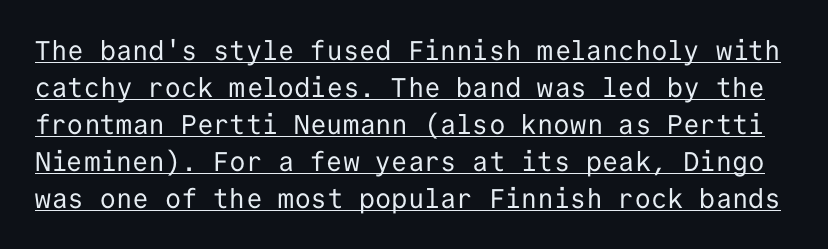
The image shows 27 px text type, upright; set normal line spacing (1.37x), normal letter spacing, underlined.
